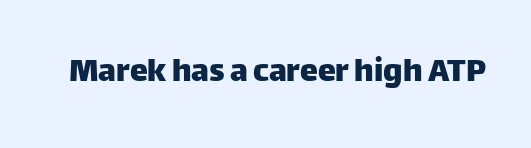
Q: Is the text italic (slanted)? A: No, it is upright.
Q: Is the typeface a serif or a sans-serif typeface? A: Sans-serif.
Q: Is the text underlined? A: No.
Q: Is the spacing between letters normal or unusually wide? A: Normal.
Q: Width (condensed, normal, or wide)? A: Normal.
Q: Stroke contrast? A: Low.
Q: x-height? A: Large.
Q: Monospaced? A: No.
